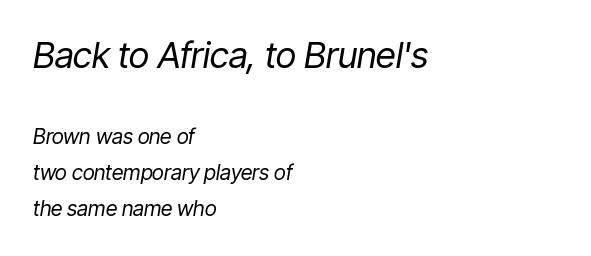
Q: Is the text bold? A: No.
Q: Is the text italic (slanted)? A: Yes, it leans right by about 9 degrees.
Q: Is the text underlined? A: No.
Q: How is the paragraph aligned? A: Left-aligned.
Q: Is the spacing between letters normal or unusually wide? A: Normal.
Q: Which block of text is set in a larger size, the first (top) or the second (bottom)? A: The first (top) one.
Q: Width (condensed, normal, or wide)? A: Condensed.
Q: Stroke contrast? A: Low.
Q: x-height? A: Medium.
Q: Monospaced? A: No.
